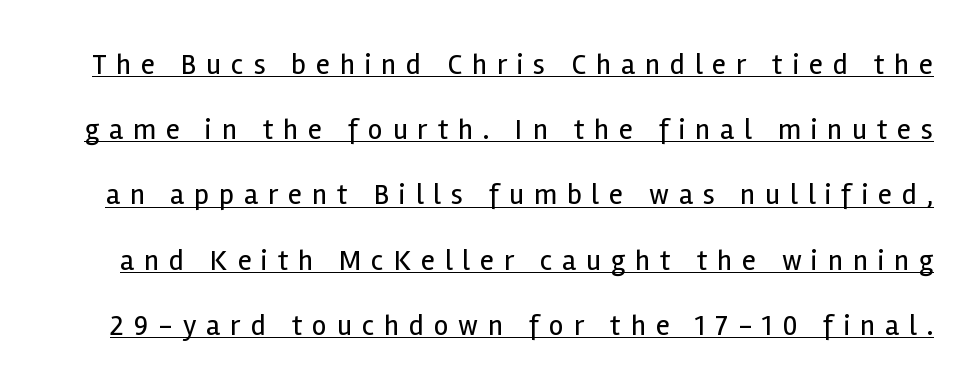
No chunkiness to these letters — they're not bold. The passage shown is typed in a proportional face where columns would drift. Is there any slant? The stems are plumb. What decoration does the sample have? An underline. Serif or sans? Sans — the stroke terminals are bare.
